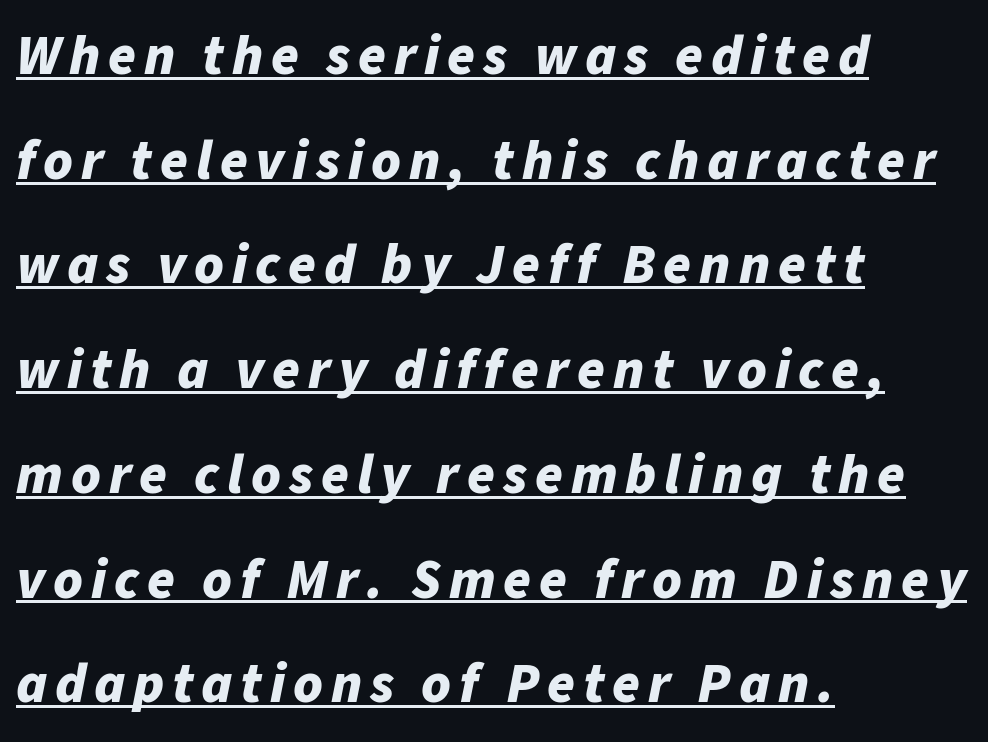
Q: Is the text bold? A: Yes.
Q: Is the text italic (slanted)? A: Yes, it leans right by about 11 degrees.
Q: Is the text underlined? A: Yes.
Q: How is the paragraph aligned? A: Left-aligned.
Q: Width (condensed, normal, or wide)? A: Normal.
Q: Stroke contrast? A: Low.
Q: x-height? A: Medium.
Q: Monospaced? A: No.
